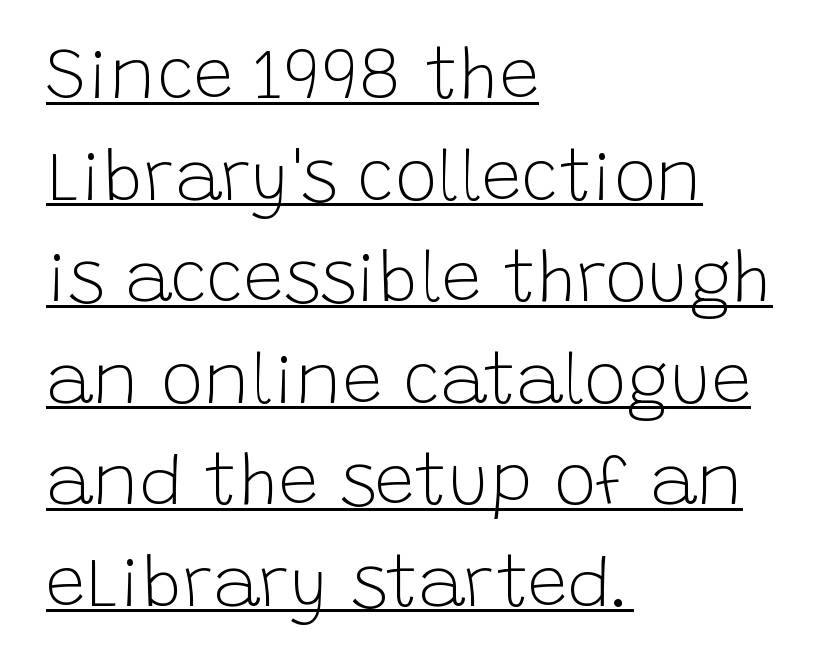
{"serif": "no", "italic": "no", "bold": "no", "weight": "light", "width": "normal", "stroke_contrast": "low", "x_height": "large", "monospaced": "no", "underline": "yes", "align": "left", "line_spacing": "normal", "line_spacing_ratio": 1.43, "letter_spacing": "normal", "letter_spacing_em": 0.0, "glyph_px": 71}
